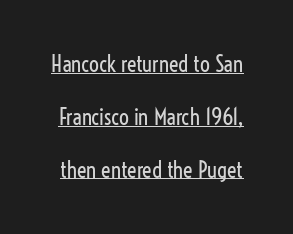
The image shows 22 px text type, upright; set loose line spacing (2.4x), normal letter spacing, underlined.
